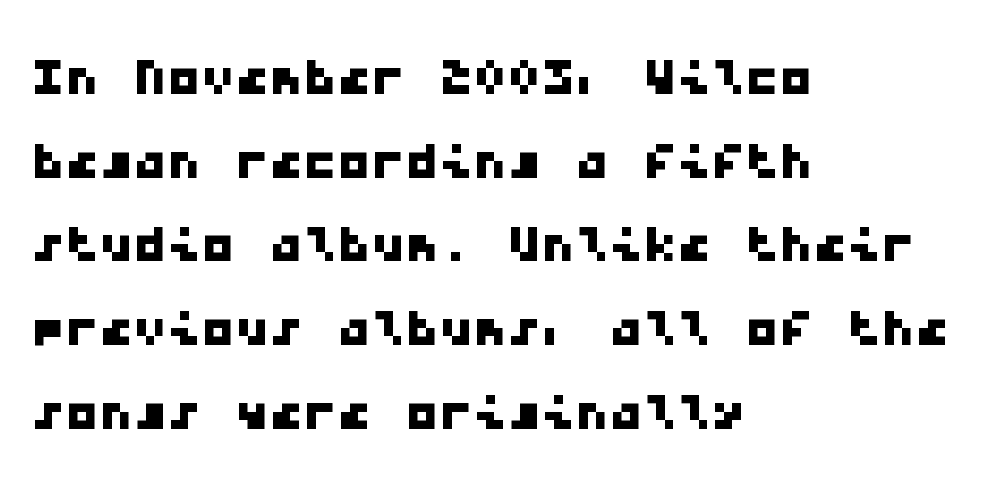
Line starts are locked; line ends wander. The typeface chosen for these lines omits serifs. No extra tracking has been applied to these lines. The words here are not underlined. Monospaced: the letters line up in strict vertical columns.
